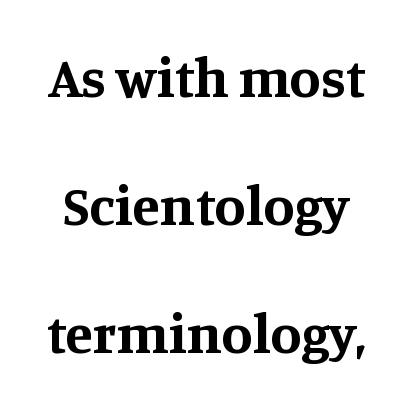
You can tell from the footed stems that serif type was used. Note the varied advance widths — an 'i' is clearly narrower than an 'm'. Nobody touched the tracking dial on this one. The typography opts for an upright posture over an oblique one. The glyphs have the mass of a bold cut.
